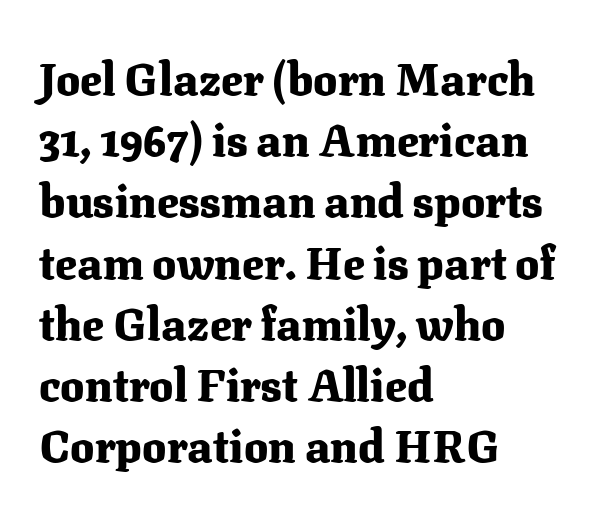
{"serif": "yes", "italic": "no", "bold": "yes", "weight": "heavy", "width": "normal", "stroke_contrast": "medium", "x_height": "medium", "monospaced": "no", "underline": "no", "align": "left", "line_spacing": "normal", "line_spacing_ratio": 1.36, "letter_spacing": "normal", "letter_spacing_em": 0.0, "glyph_px": 45}
